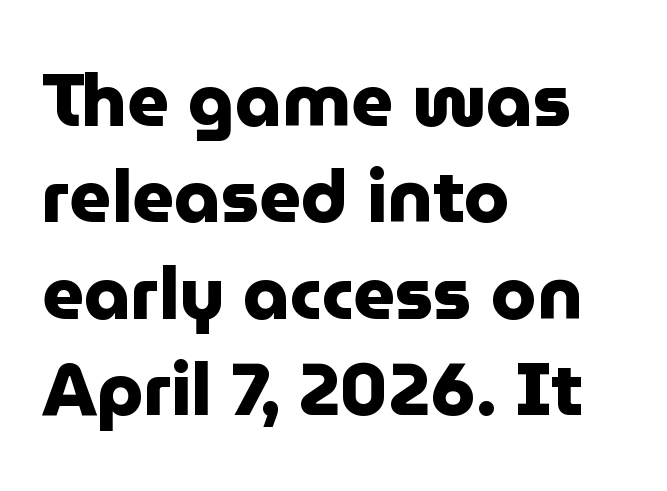
Q: Is the text bold? A: Yes.
Q: Is the text italic (slanted)? A: No, it is upright.
Q: Is the typeface a serif or a sans-serif typeface? A: Sans-serif.
Q: Is the text underlined? A: No.
Q: How is the paragraph aligned? A: Left-aligned.
Q: Is the spacing between letters normal or unusually wide? A: Normal.
Q: Is the spacing between lines tight, normal or loose? A: Normal.
Q: Width (condensed, normal, or wide)? A: Normal.
Q: Stroke contrast? A: Low.
Q: x-height? A: Medium.
Q: Monospaced? A: No.
